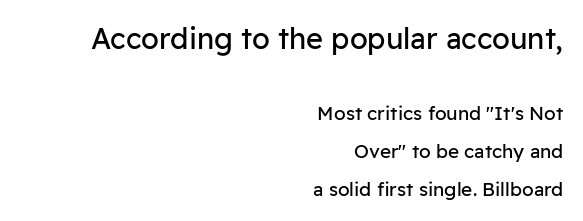
{"serif": "no", "italic": "no", "bold": "no", "weight": "regular", "width": "normal", "stroke_contrast": "low", "x_height": "medium", "monospaced": "no", "underline": "no", "align": "right", "line_spacing": "loose", "line_spacing_ratio": 1.99, "letter_spacing": "normal", "letter_spacing_em": 0.0, "larger_block": "first", "size_ratio": 1.53, "glyph_px": 29}
